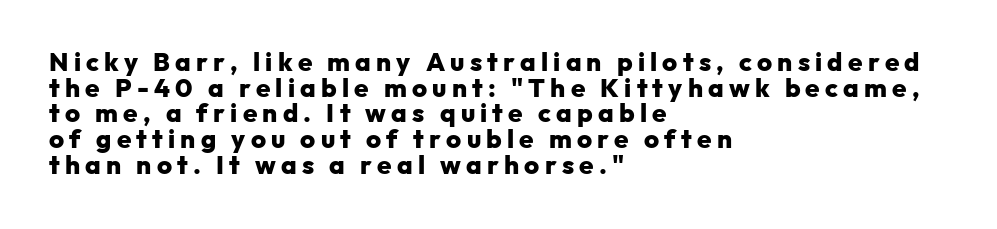
The image shows 26 px bold type, upright; set left-aligned, tight line spacing (0.99x), unusually wide letter spacing (+0.2 em), not underlined.
